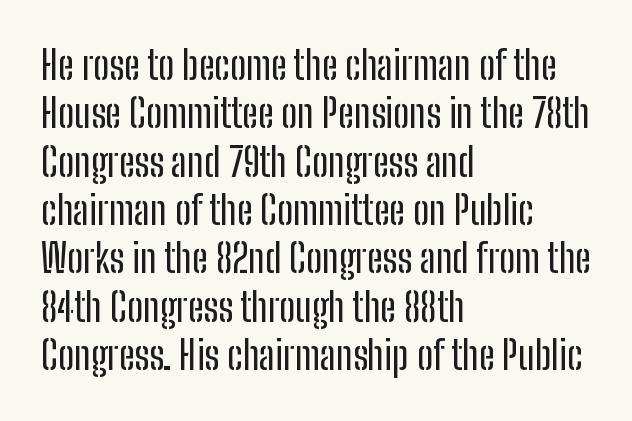
{"serif": "no", "italic": "no", "width": "condensed", "stroke_contrast": "low", "x_height": "medium", "monospaced": "no", "underline": "no", "align": "left", "line_spacing_ratio": 1.24, "letter_spacing": "normal", "letter_spacing_em": 0.0, "glyph_px": 39}
